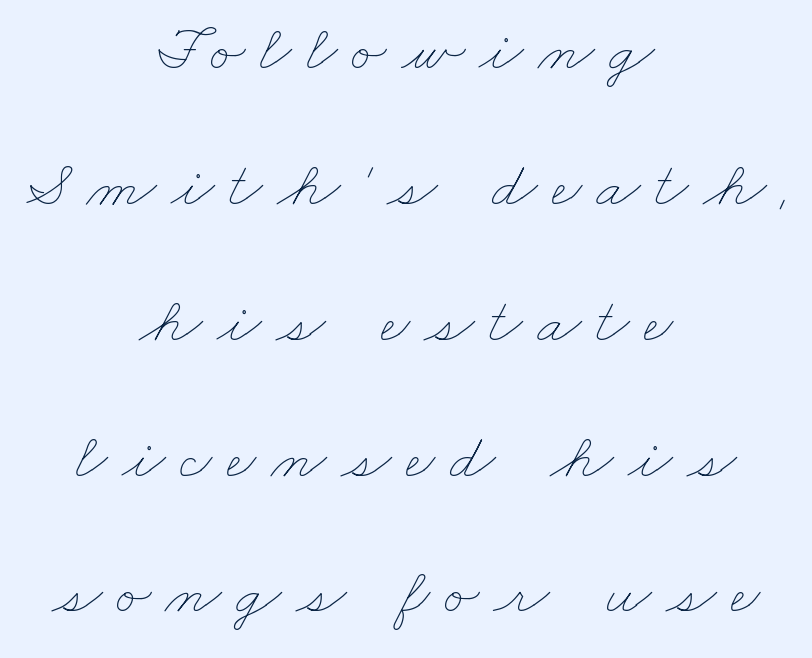
Is this a heavy cut? Hardly; it is regular or lighter. Typeset on center — no edge is straight. These lines stand farther apart than default settings would place them. These lines are rendered in a variable-pitch font. Underline: absent.
